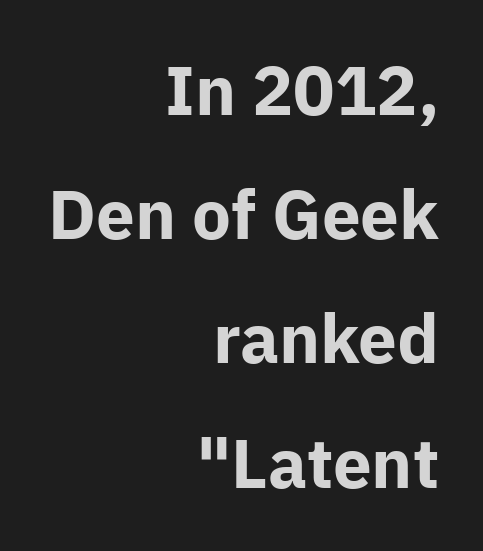
The image shows 69 px bold sans-serif type, upright; set right-aligned, line spacing 1.8x, normal letter spacing, not underlined; low stroke contrast and a medium x-height.
